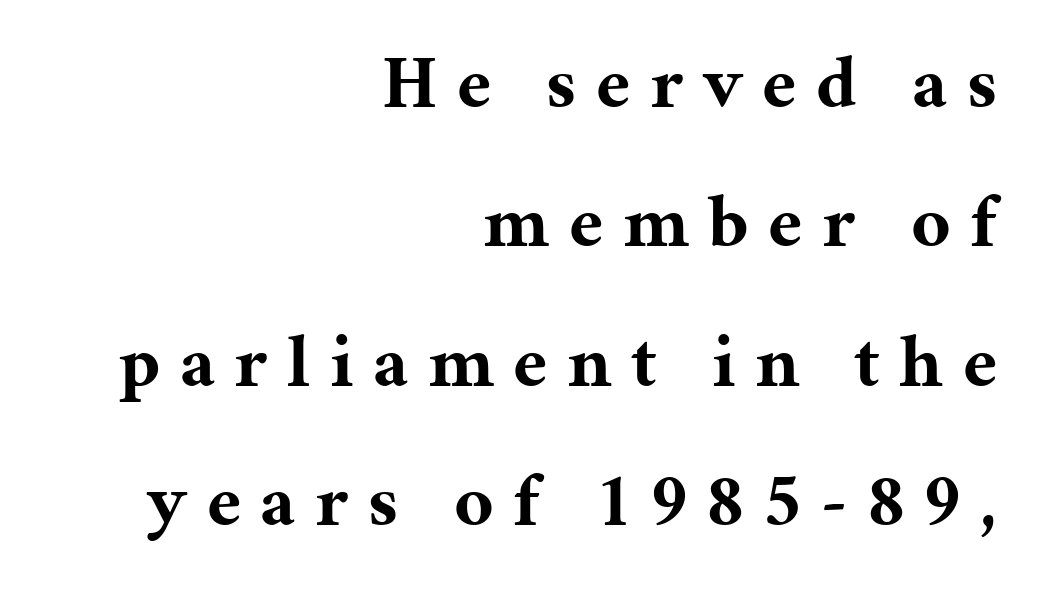
This sample has the flowing, uneven cadence of proportional lettering. The designer went with a serif here, giving each stem small feet. If you drew a ruler down the right edge, every line would touch it. This is roman type, the default non-slanted kind. Tracking here is generous; glyphs stand well apart from one another.
